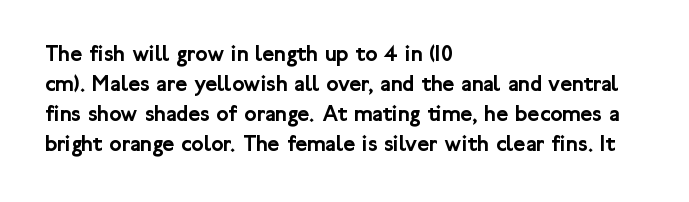
The rendering keeps characters at their native spacing. The string is rendered with underlining switched off. It's the straight-up-and-down kind of type. The paragraph has a hard left edge and a soft right edge. One glance says typical: line gaps are just what's usual.
